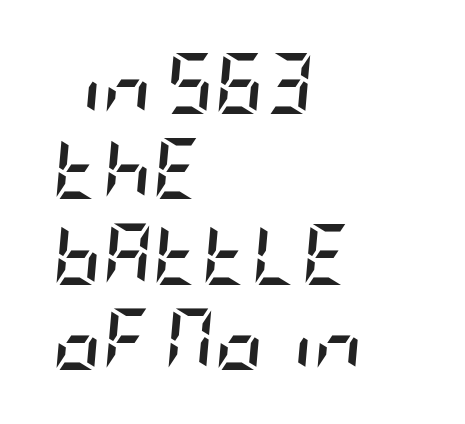
Q: Is the text bold? A: Yes.
Q: Is the text italic (slanted)? A: Yes, it leans right by about 5 degrees.
Q: Is the text underlined? A: No.
Q: How is the paragraph aligned? A: Left-aligned.
Q: Is the spacing between letters normal or unusually wide? A: Normal.
Q: Is the spacing between lines tight, normal or loose? A: Normal.
Q: Width (condensed, normal, or wide)? A: Condensed.
Q: Stroke contrast? A: Low.
Q: x-height? A: Large.
